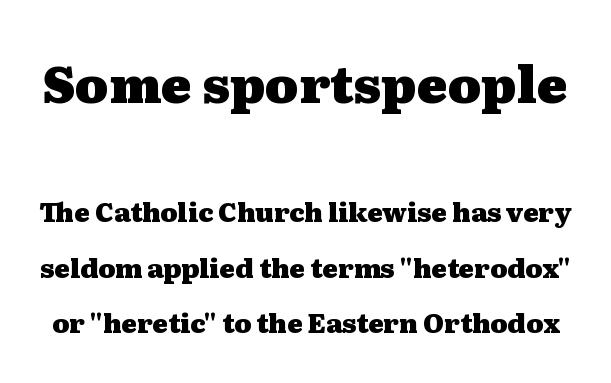
The image shows 51 px heavy, wide serif type, upright; set loose line spacing (2.14x), normal letter spacing, not underlined; the first (top) block is 1.96x larger; medium stroke contrast and a medium x-height.
